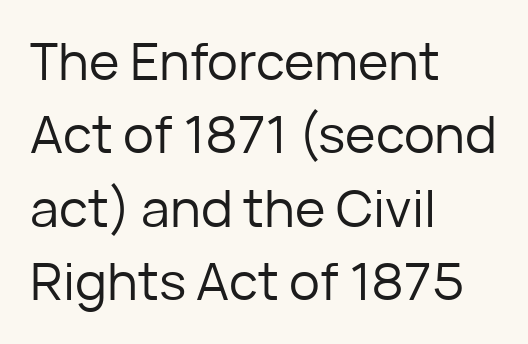
{"serif": "no", "italic": "no", "bold": "no", "weight": "regular", "width": "normal", "stroke_contrast": "low", "x_height": "medium", "monospaced": "no", "underline": "no", "align": "left", "line_spacing": "normal", "line_spacing_ratio": 1.41, "letter_spacing": "normal", "letter_spacing_em": 0.0, "glyph_px": 52}
